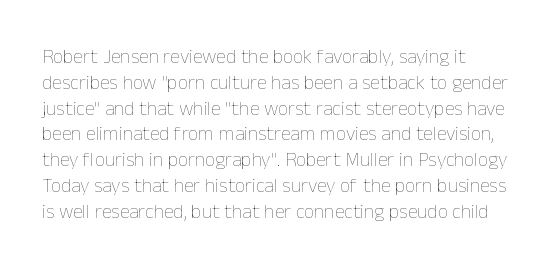
{"italic": "no", "bold": "no", "underline": "no", "align": "left", "line_spacing": "normal", "line_spacing_ratio": 1.29, "letter_spacing": "normal", "letter_spacing_em": 0.0, "glyph_px": 20}
